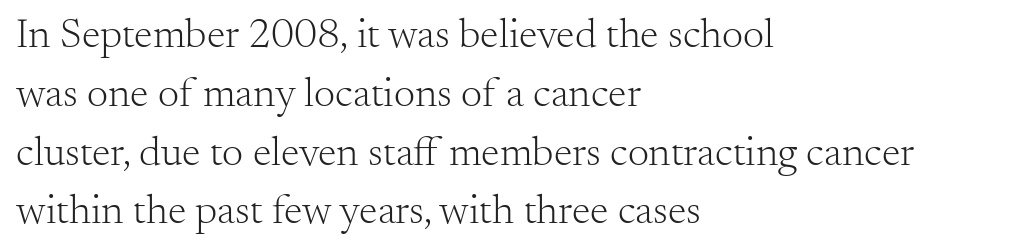
{"serif": "yes", "italic": "no", "bold": "no", "weight": "light", "width": "normal", "stroke_contrast": "medium", "x_height": "small", "monospaced": "no", "underline": "no", "align": "left", "line_spacing": "normal", "line_spacing_ratio": 1.4, "letter_spacing": "normal", "letter_spacing_em": 0.0, "glyph_px": 42}
